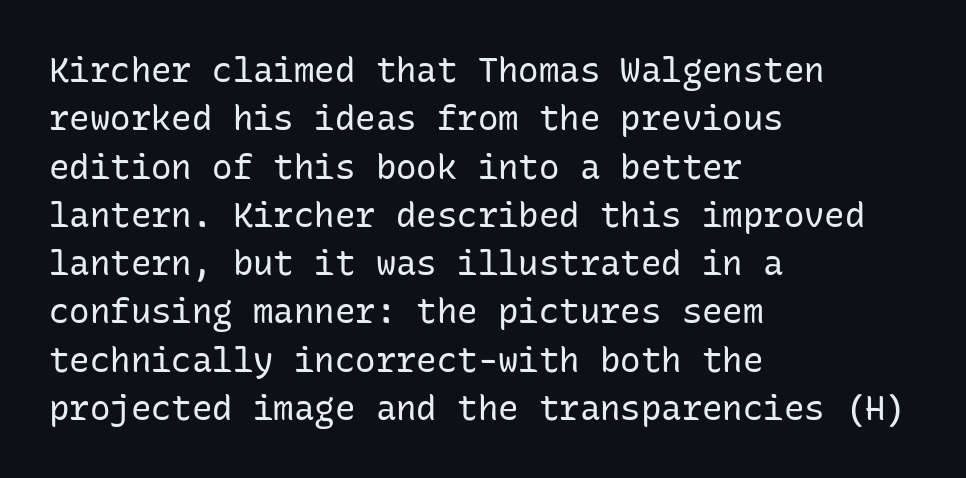
Q: Is the text bold? A: No.
Q: Is the text italic (slanted)? A: No, it is upright.
Q: Is the typeface a serif or a sans-serif typeface? A: Sans-serif.
Q: Is the text underlined? A: No.
Q: How is the paragraph aligned? A: Left-aligned.
Q: Is the spacing between letters normal or unusually wide? A: Normal.
Q: Is the spacing between lines tight, normal or loose? A: Normal.
Q: Width (condensed, normal, or wide)? A: Normal.
Q: Stroke contrast? A: Low.
Q: x-height? A: Medium.
Q: Monospaced? A: Yes.
